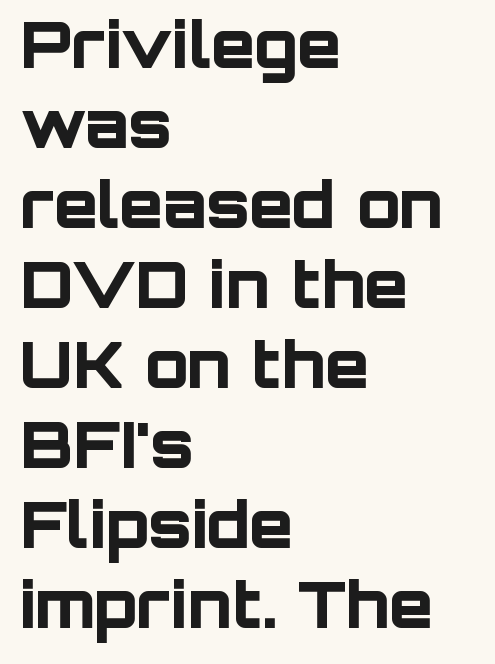
Q: Is the text bold? A: Yes.
Q: Is the text italic (slanted)? A: No, it is upright.
Q: Is the typeface a serif or a sans-serif typeface? A: Sans-serif.
Q: Is the text underlined? A: No.
Q: How is the paragraph aligned? A: Left-aligned.
Q: Is the spacing between letters normal or unusually wide? A: Normal.
Q: Is the spacing between lines tight, normal or loose? A: Normal.
Q: Width (condensed, normal, or wide)? A: Normal.
Q: Stroke contrast? A: Low.
Q: x-height? A: Large.
Q: Monospaced? A: No.
